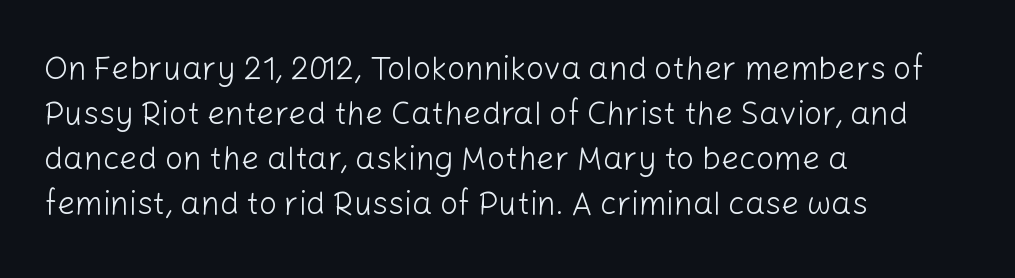
The image shows 32 px light sans-serif type, upright; set left-aligned, normal line spacing (1.41x), normal letter spacing, not underlined; low stroke contrast and a medium x-height.
